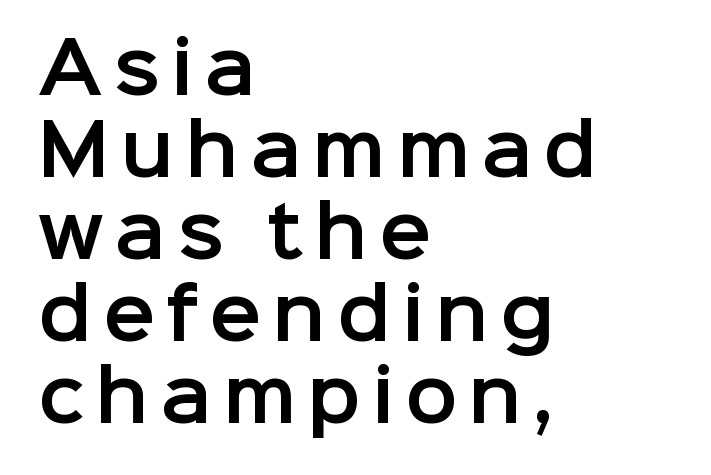
The image shows 70 px sans-serif type, upright; set left-aligned, line spacing 1.17x, not underlined; low stroke contrast and a medium x-height.
